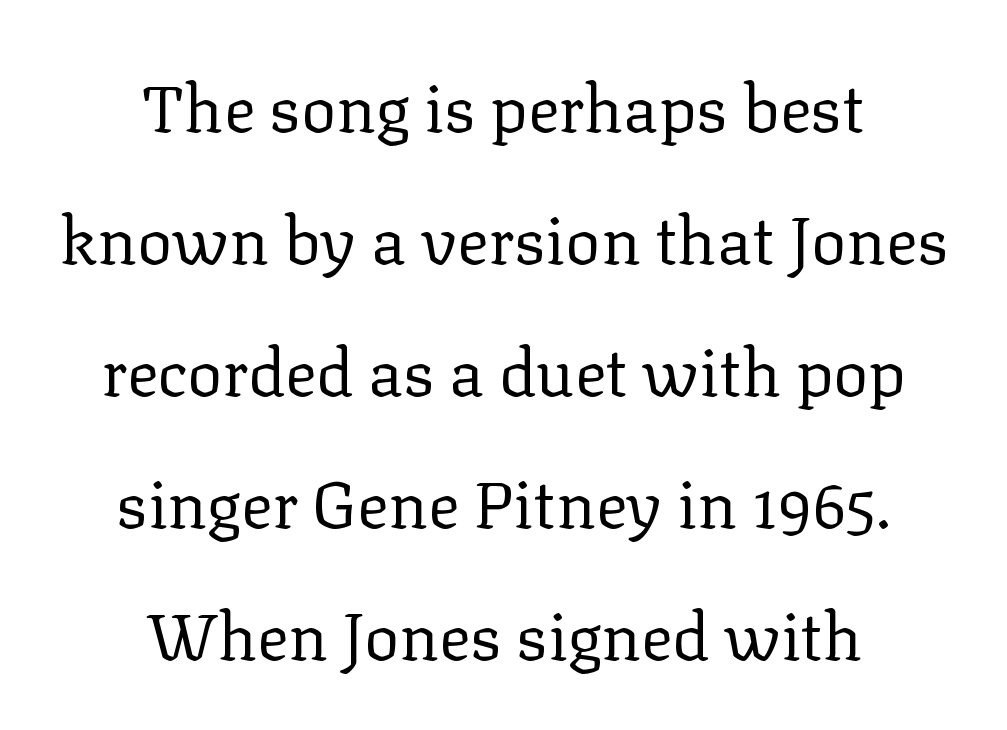
The image shows 66 px regular-weight serif type, upright; set centered, loose line spacing (2.0x), normal letter spacing, not underlined; low stroke contrast and a medium x-height.
